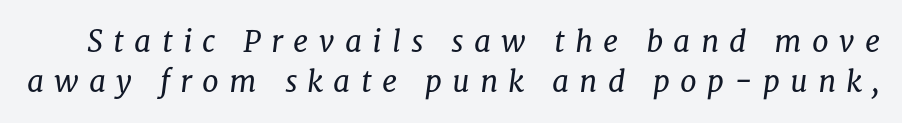
{"serif": "yes", "italic": "yes", "lean": "right", "slant_degrees": 8, "bold": "no", "weight": "regular", "width": "normal", "stroke_contrast": "low", "x_height": "medium", "monospaced": "no", "underline": "no", "line_spacing": "normal", "line_spacing_ratio": 1.33, "letter_spacing": "wide", "letter_spacing_em": 0.34, "glyph_px": 30}
